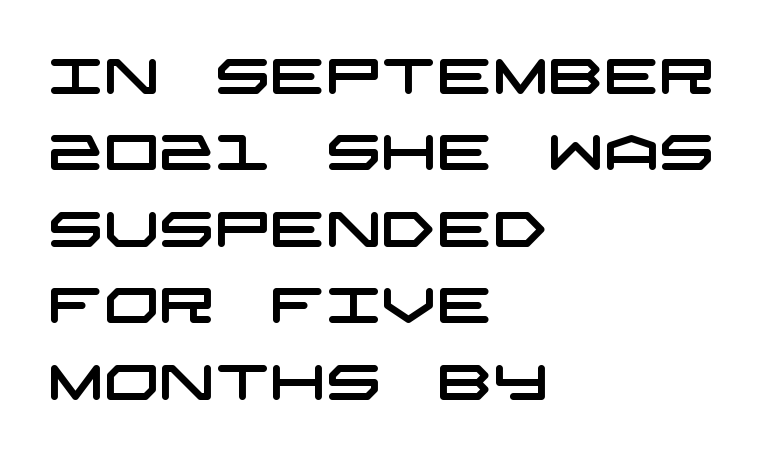
The image shows 49 px wide sans-serif type; set left-aligned, normal line spacing (1.56x), normal letter spacing, not underlined; low stroke contrast and a large x-height.
